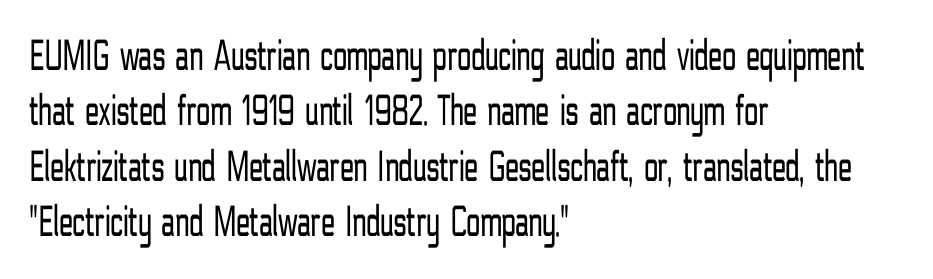
{"serif": "no", "italic": "no", "bold": "no", "weight": "light", "width": "condensed", "stroke_contrast": "low", "x_height": "medium", "monospaced": "no", "underline": "no", "align": "left", "line_spacing_ratio": 1.23, "letter_spacing": "normal", "letter_spacing_em": 0.0, "glyph_px": 45}
